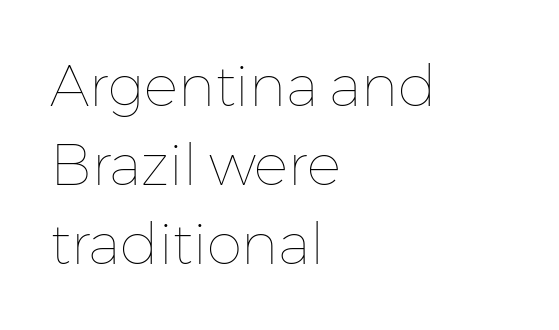
The image shows 57 px thin type, upright; set left-aligned, normal line spacing (1.39x), normal letter spacing, not underlined; low stroke contrast and a medium x-height.
